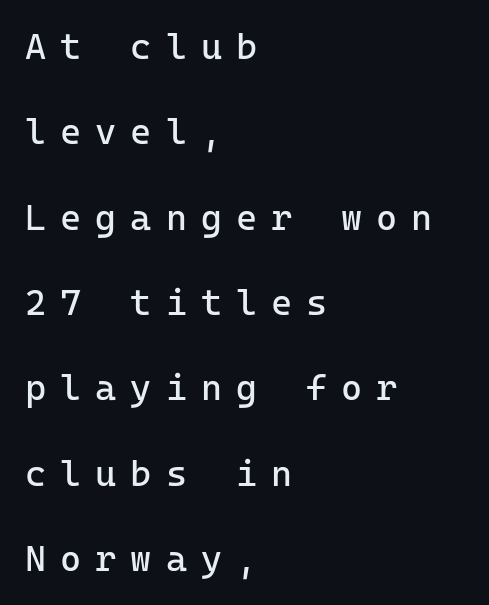
Q: Is the text bold? A: No.
Q: Is the text italic (slanted)? A: No, it is upright.
Q: Is the typeface a serif or a sans-serif typeface? A: Sans-serif.
Q: Is the text underlined? A: No.
Q: How is the paragraph aligned? A: Left-aligned.
Q: Is the spacing between letters normal or unusually wide? A: Unusually wide.
Q: Is the spacing between lines tight, normal or loose? A: Loose.
Q: Width (condensed, normal, or wide)? A: Normal.
Q: Stroke contrast? A: Low.
Q: x-height? A: Medium.
Q: Monospaced? A: Yes.
